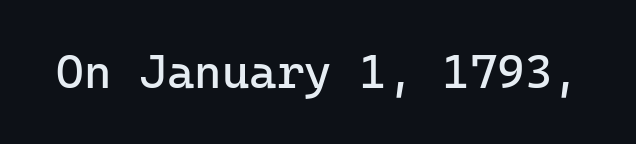
Nobody drew a line under any word here. In terms of posture, this sample is upright. Grotesque or geometric, the face here clearly has no serifs. The cut favours lightness, reaching ordinary text weight at its darkest. The face used here is monospaced, like something from a code editor.
